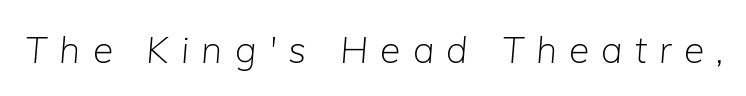
The image shows 37 px light type, italic (leaning right); set unusually wide letter spacing (+0.33 em), not underlined; low stroke contrast and a medium x-height.
